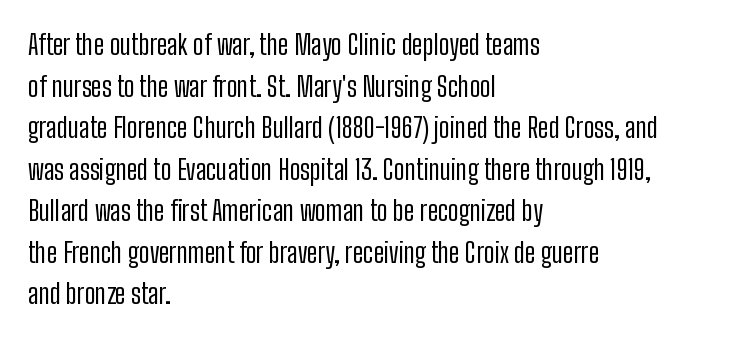
This sample uses an upright cut, with every glyph sitting square on the baseline. Lines of text with bare space underneath. The setting favours the left margin, as ordinary paragraphs usually do. Leading: standard. The typesetting does not lean heavy: it is not bold. You could call the tracking neutral — neither tight nor loose.
